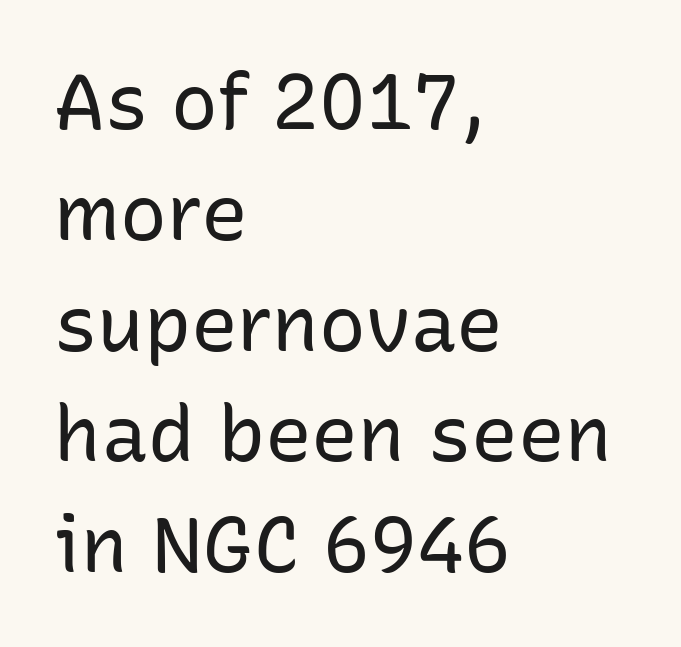
{"serif": "no", "italic": "no", "bold": "no", "weight": "regular", "width": "normal", "stroke_contrast": "low", "x_height": "medium", "monospaced": "no", "underline": "no", "align": "left", "line_spacing": "normal", "line_spacing_ratio": 1.42, "letter_spacing": "normal", "letter_spacing_em": 0.0, "glyph_px": 78}
